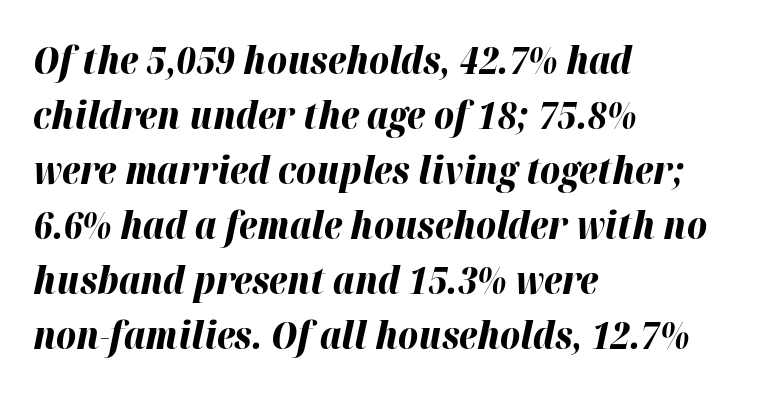
One-word summary of the alignment: left. The words here are not underlined. If you measured baseline to baseline, you'd find a middling distance. Its strokes are broad and dark, the hallmark of bold type.
